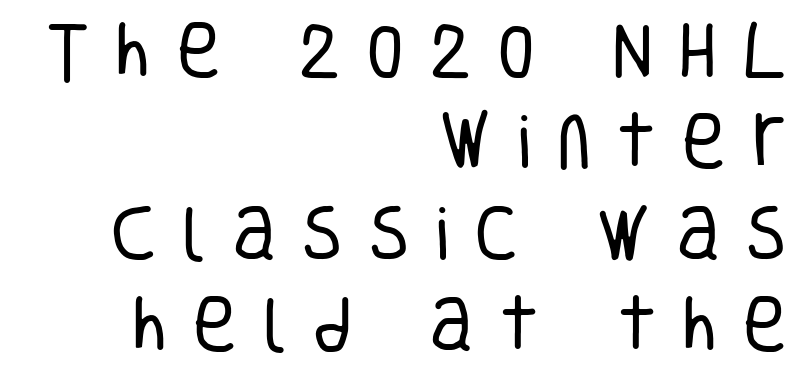
This is roman type, the default non-slanted kind. Rows of type keep a routine distance in the vertical direction. Character widths vary here, with narrow letters taking less room than wide ones. The designer went with a sans here, leaving each stem footless.
